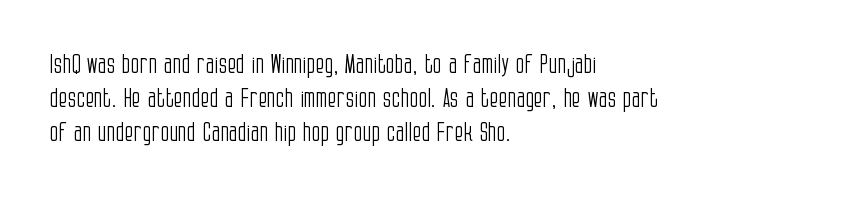
{"italic": "no", "bold": "no", "underline": "no", "align": "left", "line_spacing": "normal", "line_spacing_ratio": 1.3, "letter_spacing": "normal", "letter_spacing_em": 0.0, "glyph_px": 26}
